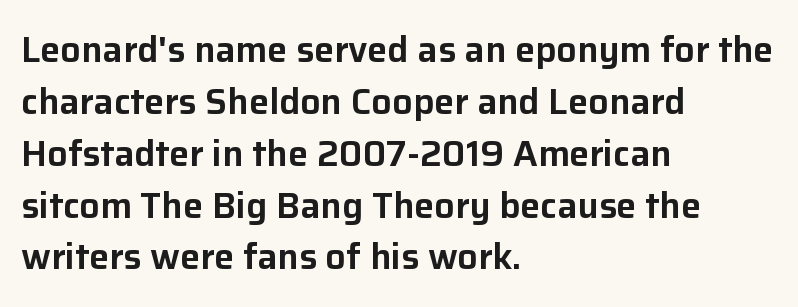
{"serif": "no", "italic": "no", "width": "normal", "stroke_contrast": "low", "x_height": "medium", "monospaced": "no", "underline": "no", "align": "left", "line_spacing": "normal", "line_spacing_ratio": 1.44, "letter_spacing": "normal", "letter_spacing_em": 0.0, "glyph_px": 36}
